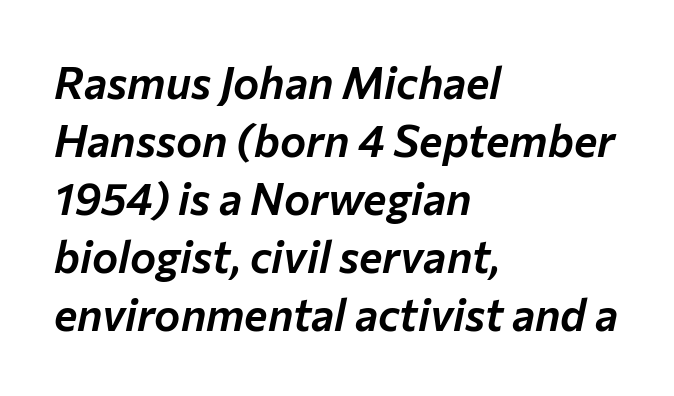
The image shows 44 px text type, italic (leaning right); set left-aligned, normal line spacing (1.32x), normal letter spacing, not underlined; low stroke contrast and a medium x-height.
